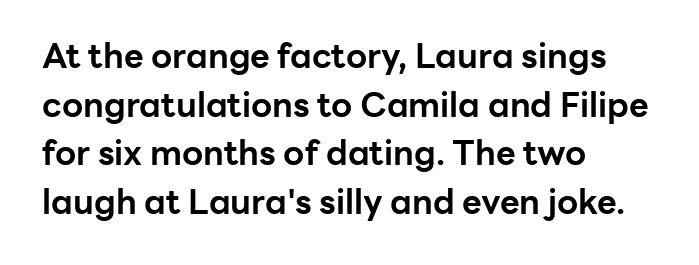
The image shows 34 px bold sans-serif type, upright; set left-aligned, normal line spacing (1.43x), normal letter spacing, not underlined; low stroke contrast and a medium x-height.
